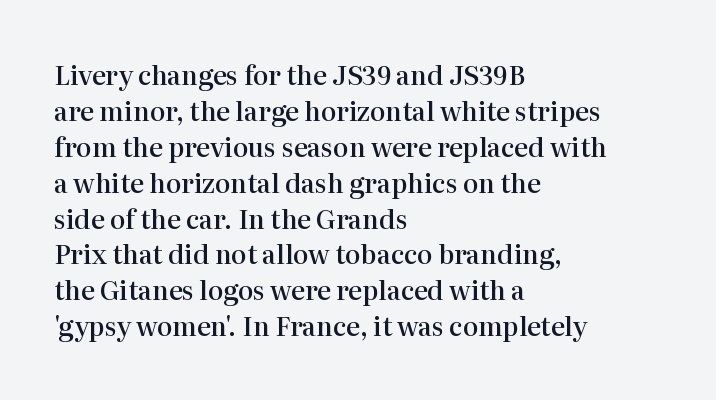
The glyphs have the mass of a demibold cut, below bold. The rendering uses a moderate line-height, typical for paragraphs. Here the glyphs are tracked normally, forming tight word shapes. The rag falls on the right side of this text block.
